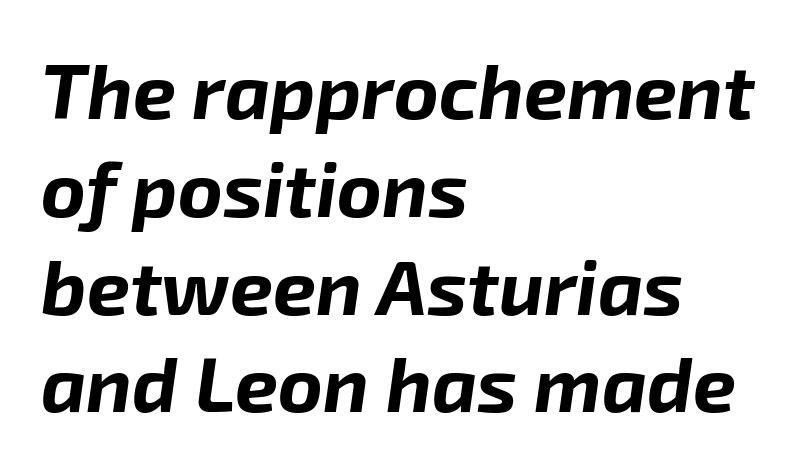
{"italic": "yes", "lean": "right", "slant_degrees": 8, "bold": "yes", "weight": "bold", "width": "normal", "stroke_contrast": "low", "x_height": "medium", "monospaced": "no", "underline": "no", "align": "left", "line_spacing": "normal", "line_spacing_ratio": 1.27, "letter_spacing": "normal", "letter_spacing_em": 0.0, "glyph_px": 77}
